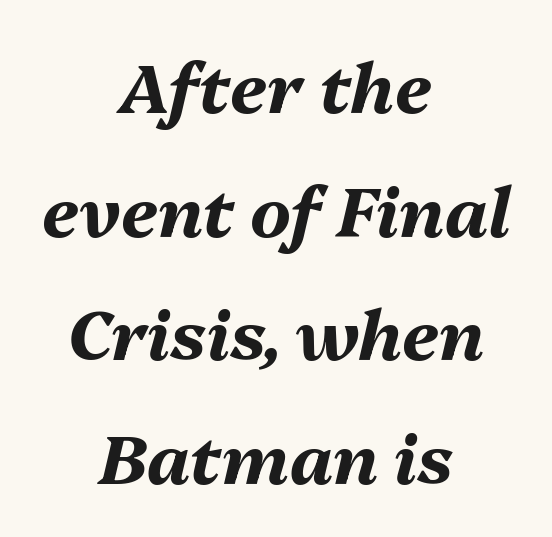
When letters slant like this, we call the style italic. Honestly, there is no underline to notice here at all. Set as a true bold cut, around the 700 mark. Varying glyph widths throughout — classic text-font behaviour. A typesetter would call this zero additional tracking. The rendering positions every line midway between the sides.
